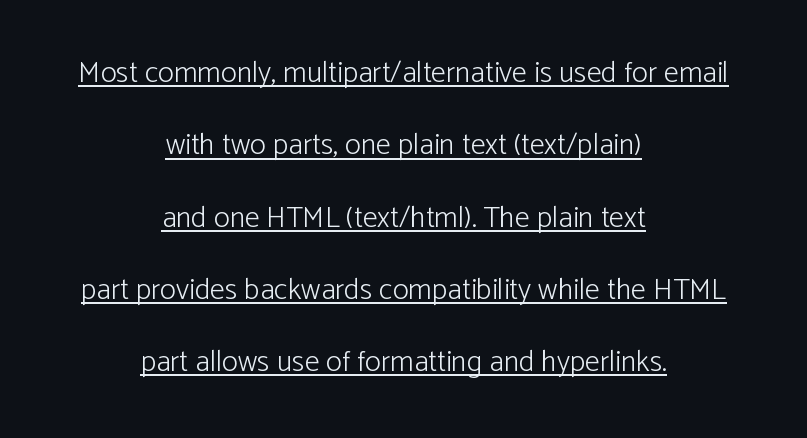
The block of text is sparse from top to bottom, with ample space between rows. The string is rendered with underlining switched on. This is roman type, the default non-slanted kind. The paragraph shown floats in the horizontal middle.
